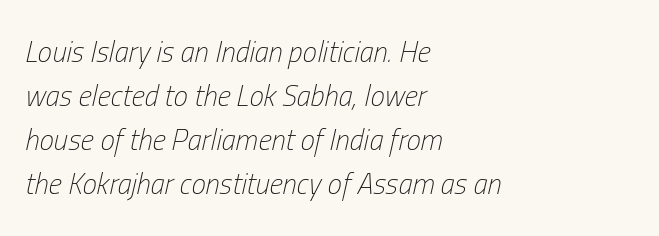
Q: Is the text bold? A: No.
Q: Is the text italic (slanted)? A: Yes, it leans right by about 13 degrees.
Q: Is the text underlined? A: No.
Q: How is the paragraph aligned? A: Left-aligned.
Q: Is the spacing between letters normal or unusually wide? A: Normal.
Q: Is the spacing between lines tight, normal or loose? A: Normal.
Q: Width (condensed, normal, or wide)? A: Condensed.
Q: Stroke contrast? A: Low.
Q: x-height? A: Medium.
Q: Monospaced? A: No.
